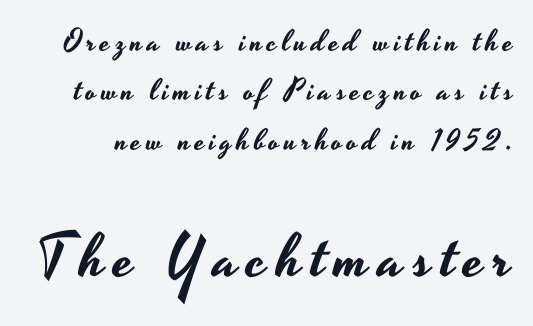
{"serif": "no", "width": "wide", "stroke_contrast": "low", "x_height": "small", "monospaced": "no", "underline": "no", "line_spacing": "normal", "line_spacing_ratio": 1.65, "larger_block": "second", "size_ratio": 2.0, "glyph_px": 60}
